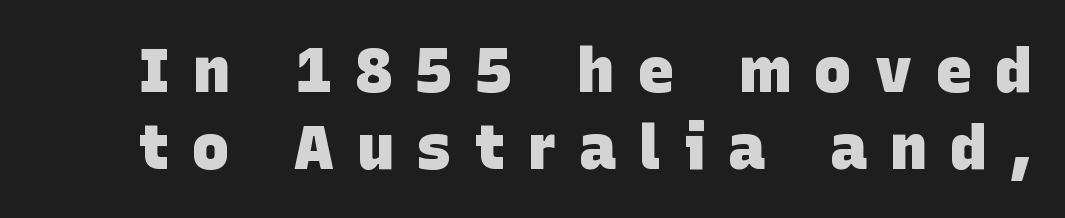
The rendering uses natural spacing where letterforms have individual widths. Check under the words: just untouched page. Between one letter and the next there's a generous, obvious gap. You'd pick this weight for a headline — it's a proper bold.
